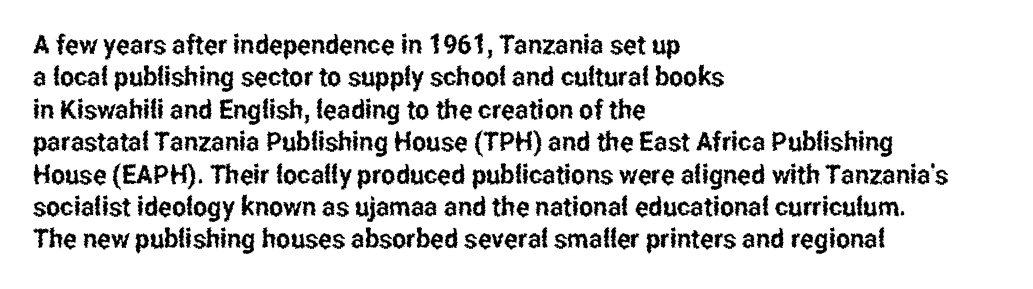
{"italic": "no", "underline": "no", "align": "left", "line_spacing_ratio": 1.2, "letter_spacing": "normal", "letter_spacing_em": 0.0, "glyph_px": 27}
